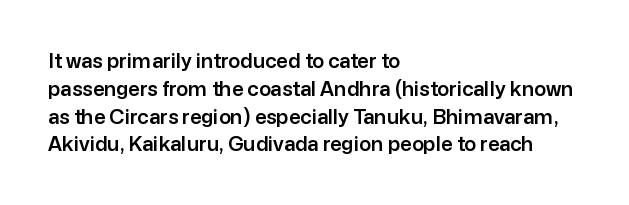
{"italic": "no", "underline": "no", "align": "left", "line_spacing": "normal", "line_spacing_ratio": 1.39, "letter_spacing": "normal", "letter_spacing_em": 0.0, "glyph_px": 20}
